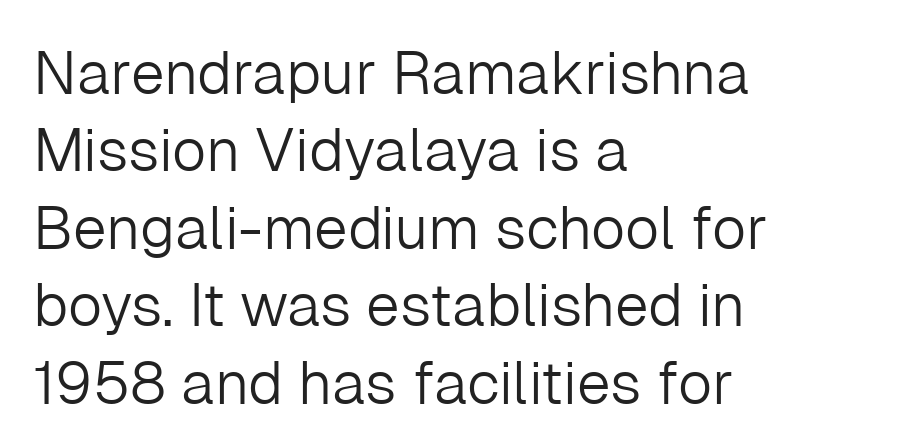
The image shows 60 px light sans-serif type, upright; set left-aligned, normal line spacing (1.29x), normal letter spacing, not underlined; low stroke contrast and a medium x-height.
